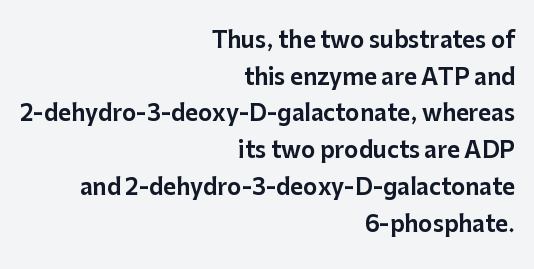
The image shows 22 px text type, upright; set right-aligned, normal line spacing (1.67x), normal letter spacing, not underlined.
